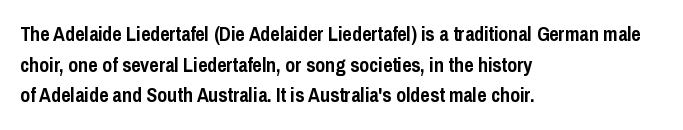
{"italic": "no", "bold": "yes", "underline": "no", "align": "left", "line_spacing": "normal", "line_spacing_ratio": 1.53, "letter_spacing": "normal", "letter_spacing_em": 0.0, "glyph_px": 20}
